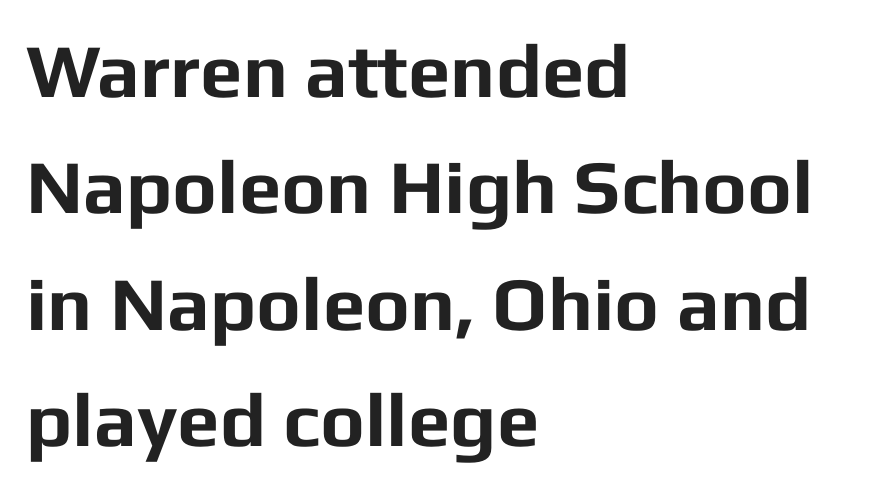
Heavy, bold letterforms. The type family on display is of the sans-serif kind. Quick note: interline space is typical. Visually the block forms a straight wall on the left and a jagged coastline on the right. Short note: letters normally spaced.
